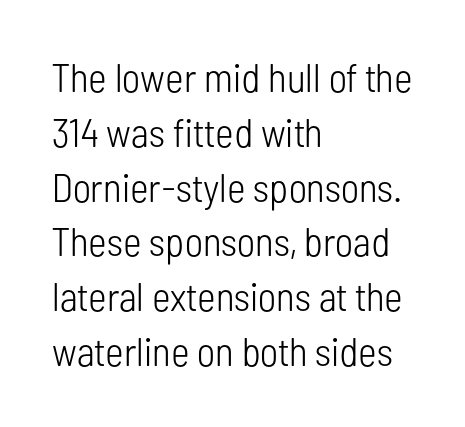
Q: Is the text bold? A: No.
Q: Is the text italic (slanted)? A: No, it is upright.
Q: Is the typeface a serif or a sans-serif typeface? A: Sans-serif.
Q: Is the text underlined? A: No.
Q: How is the paragraph aligned? A: Left-aligned.
Q: Is the spacing between letters normal or unusually wide? A: Normal.
Q: Is the spacing between lines tight, normal or loose? A: Normal.
Q: Width (condensed, normal, or wide)? A: Condensed.
Q: Stroke contrast? A: Low.
Q: x-height? A: Medium.
Q: Monospaced? A: No.
